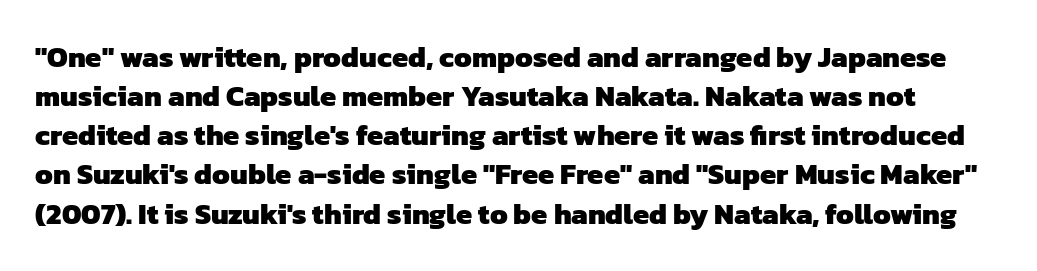
{"serif": "no", "bold": "yes", "weight": "heavy", "width": "normal", "stroke_contrast": "low", "x_height": "medium", "monospaced": "no", "underline": "no", "line_spacing": "normal", "line_spacing_ratio": 1.35, "letter_spacing": "normal", "letter_spacing_em": 0.0, "glyph_px": 29}
